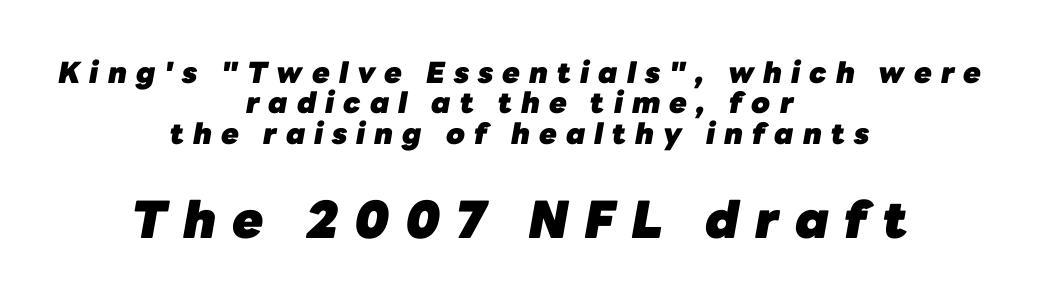
The image shows 51 px heavy type, italic (leaning right); set centered, tight line spacing (1.05x), unusually wide letter spacing (+0.31 em), not underlined; the second (bottom) block is 1.76x larger; low stroke contrast and a medium x-height.
